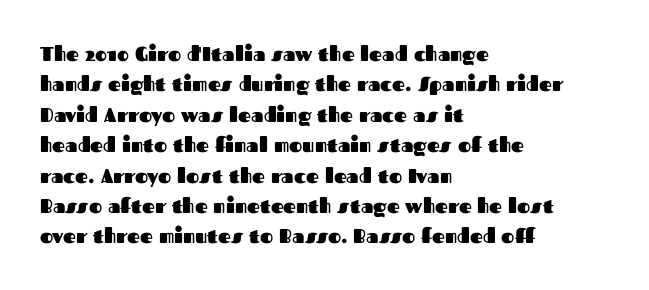
{"italic": "no", "bold": "yes", "underline": "no", "align": "left", "line_spacing": "normal", "line_spacing_ratio": 1.52, "letter_spacing": "normal", "letter_spacing_em": 0.0, "glyph_px": 20}
